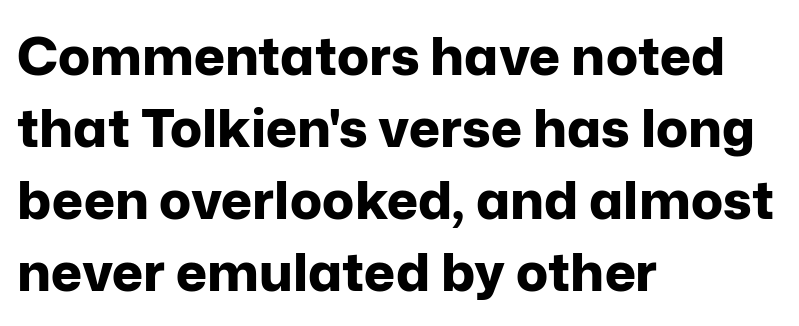
Q: Is the text bold? A: Yes.
Q: Is the text italic (slanted)? A: No, it is upright.
Q: Is the typeface a serif or a sans-serif typeface? A: Sans-serif.
Q: Is the text underlined? A: No.
Q: How is the paragraph aligned? A: Left-aligned.
Q: Is the spacing between letters normal or unusually wide? A: Normal.
Q: Is the spacing between lines tight, normal or loose? A: Normal.
Q: Width (condensed, normal, or wide)? A: Normal.
Q: Stroke contrast? A: Low.
Q: x-height? A: Medium.
Q: Monospaced? A: No.
